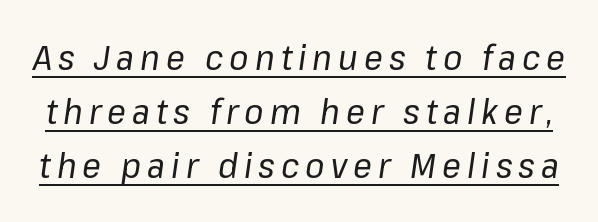
Vertically, the passage feels balanced, rows spaced as you'd expect. You can see a thin bar hugging the bottom of the glyphs. Unbolded letterforms with no extra heft. The passage shown is typed in a proportional face where columns would drift. Emphasis-style slanted type is in use.
